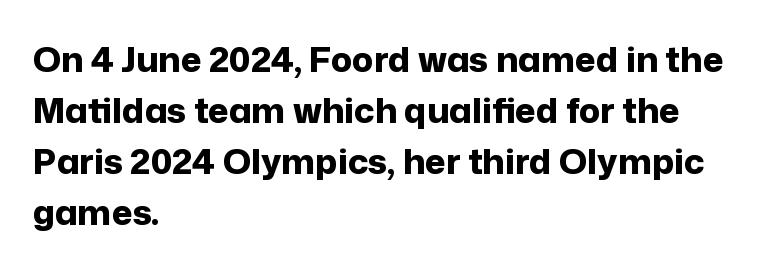
The image shows 35 px bold sans-serif type, upright; set left-aligned, normal line spacing (1.46x), normal letter spacing, not underlined; low stroke contrast and a medium x-height.
